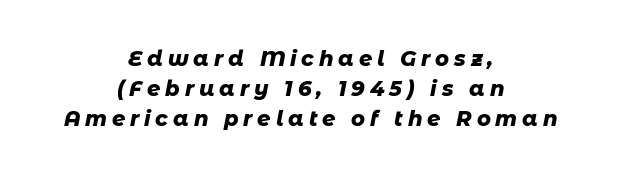
Q: Is the text bold? A: Yes.
Q: Is the text italic (slanted)? A: Yes, it leans right by about 11 degrees.
Q: Is the text underlined? A: No.
Q: How is the paragraph aligned? A: Centered.
Q: Is the spacing between letters normal or unusually wide? A: Unusually wide.
Q: Is the spacing between lines tight, normal or loose? A: Normal.
